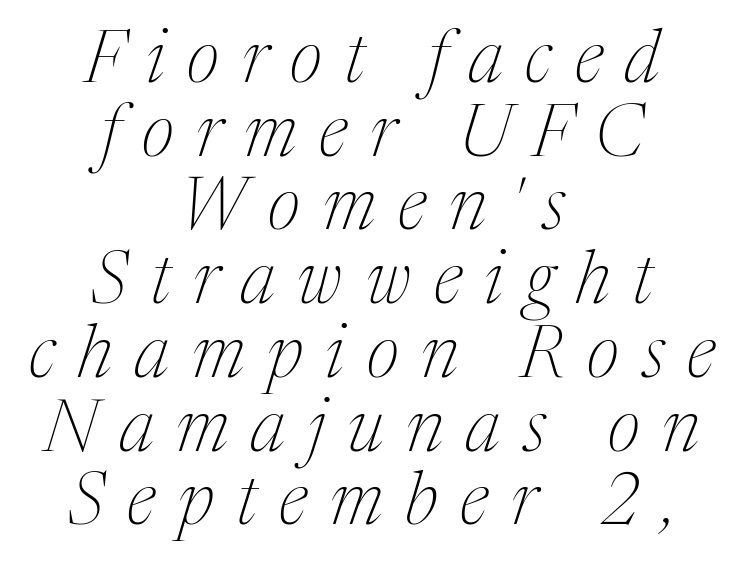
Q: Is the text bold? A: No.
Q: Is the text italic (slanted)? A: Yes, it leans right by about 17 degrees.
Q: Is the typeface a serif or a sans-serif typeface? A: Serif.
Q: Is the text underlined? A: No.
Q: How is the paragraph aligned? A: Centered.
Q: Is the spacing between letters normal or unusually wide? A: Unusually wide.
Q: Is the spacing between lines tight, normal or loose? A: Tight.
Q: Width (condensed, normal, or wide)? A: Normal.
Q: Stroke contrast? A: Medium.
Q: x-height? A: Medium.
Q: Monospaced? A: No.
